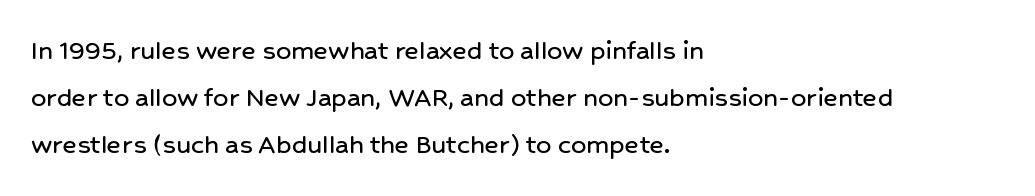
{"serif": "no", "italic": "no", "width": "normal", "stroke_contrast": "low", "x_height": "medium", "monospaced": "no", "underline": "no", "align": "left", "line_spacing": "normal", "line_spacing_ratio": 1.57, "letter_spacing": "normal", "letter_spacing_em": 0.0, "glyph_px": 30}
